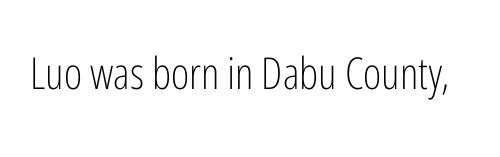
The image shows 44 px light, condensed sans-serif type, upright; set normal letter spacing, not underlined; low stroke contrast and a medium x-height.
